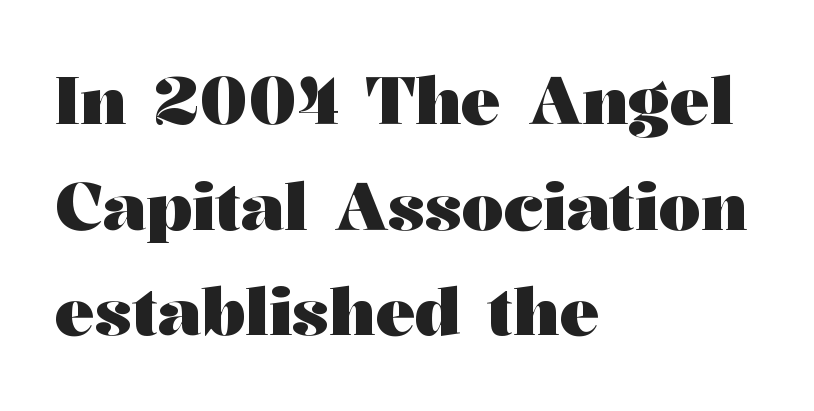
{"serif": "yes", "italic": "no", "bold": "yes", "weight": "heavy", "width": "wide", "stroke_contrast": "medium", "x_height": "medium", "monospaced": "no", "underline": "no", "align": "left", "line_spacing": "normal", "line_spacing_ratio": 1.6, "letter_spacing": "normal", "letter_spacing_em": 0.0, "glyph_px": 66}
